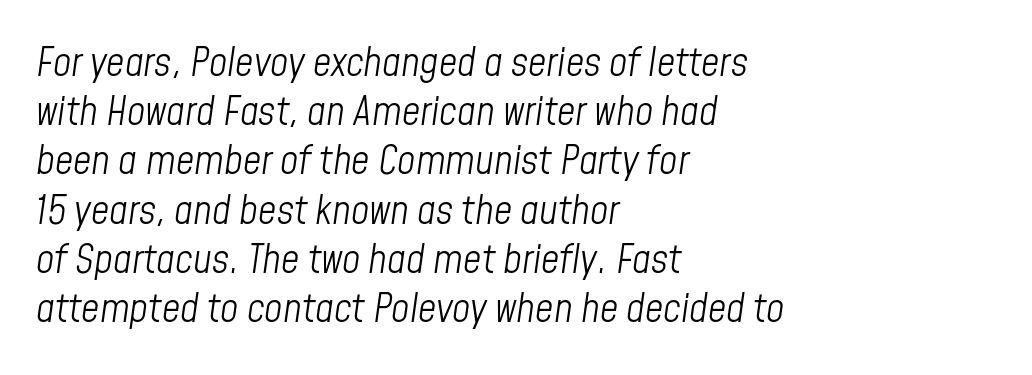
This reads as an unemphasized weight, regular at the heaviest. Observe the lean: these are italic letterforms. What stands out about the letter spacing? Nothing — it is the standard amount. Check the space under the baseline: it is left empty. All the whitespace from short lines collects on the right.
